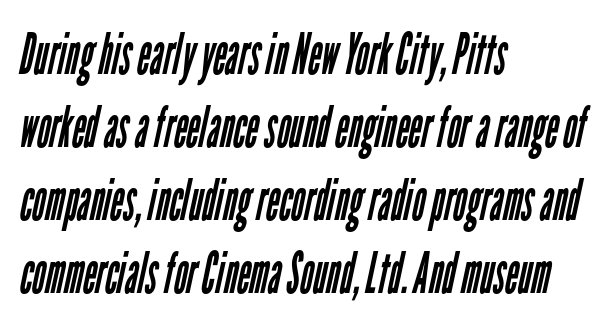
Q: Is the text bold? A: No.
Q: Is the typeface a serif or a sans-serif typeface? A: Sans-serif.
Q: Is the text underlined? A: No.
Q: How is the paragraph aligned? A: Left-aligned.
Q: Is the spacing between letters normal or unusually wide? A: Normal.
Q: Is the spacing between lines tight, normal or loose? A: Normal.
Q: Width (condensed, normal, or wide)? A: Condensed.
Q: Stroke contrast? A: Low.
Q: x-height? A: Medium.
Q: Monospaced? A: No.
